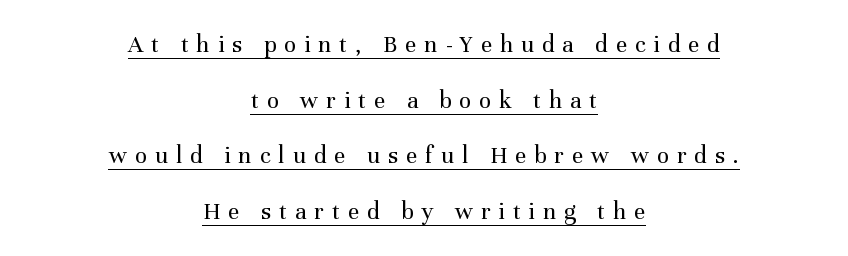
The strokes carry an ordinary text weight at most. The glyphs are accompanied by a horizontal stroke just below them. Is the letter spacing exaggerated? Yes — the characters are pushed far apart. Posture: vertical. Both edges are ragged and mirror each other, which tells us the setting is centered.
